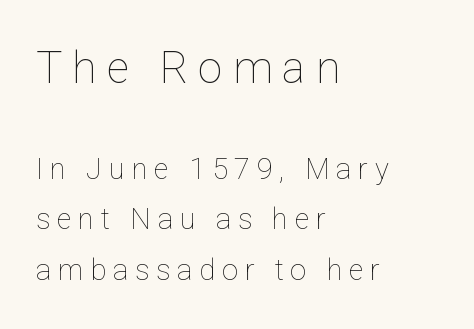
The image shows 44 px thin type, upright; set left-aligned, line spacing 1.74x, unusually wide letter spacing (+0.23 em), not underlined; the first (top) block is 1.52x larger; low stroke contrast and a medium x-height.
